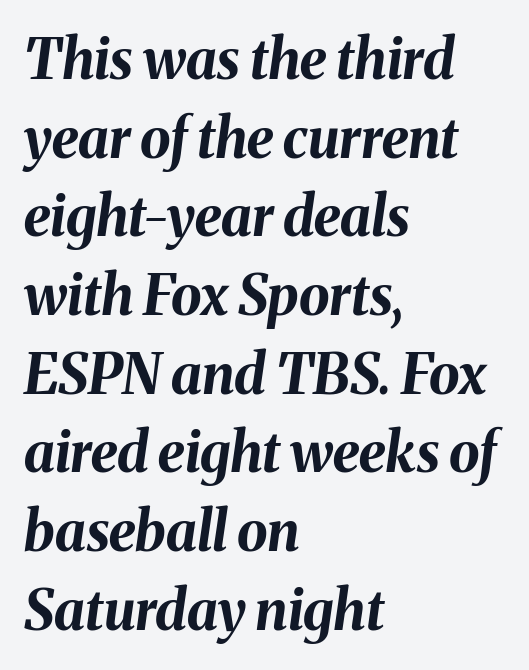
The image shows 55 px bold type, italic (leaning right); set left-aligned, normal line spacing (1.43x), normal letter spacing, not underlined; medium stroke contrast and a medium x-height.
